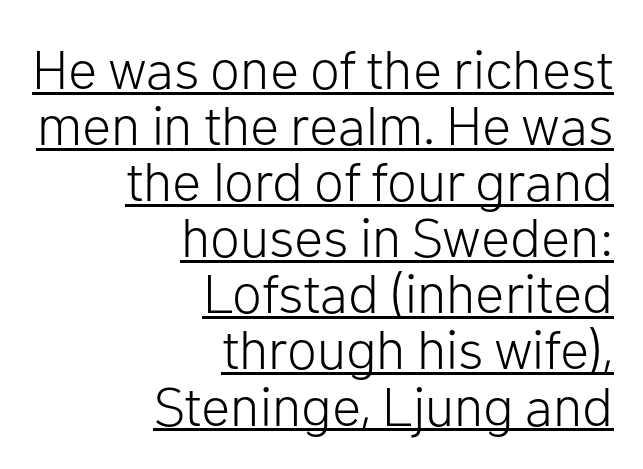
{"serif": "no", "italic": "no", "bold": "no", "weight": "light", "width": "normal", "stroke_contrast": "low", "x_height": "medium", "monospaced": "no", "underline": "yes", "align": "right", "line_spacing": "tight", "line_spacing_ratio": 1.02, "letter_spacing": "normal", "letter_spacing_em": 0.0, "glyph_px": 55}
